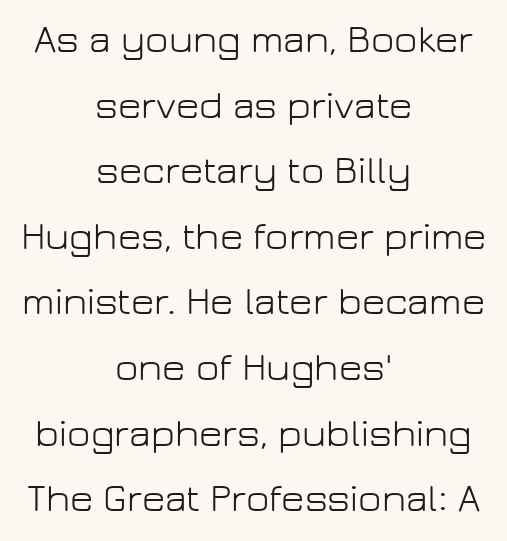
The letterforms sit at book weight or below. Posture: upright roman. Spacing verdict: proportional, widths tailored to each character. The vertical gap from one line to the next is medium.
